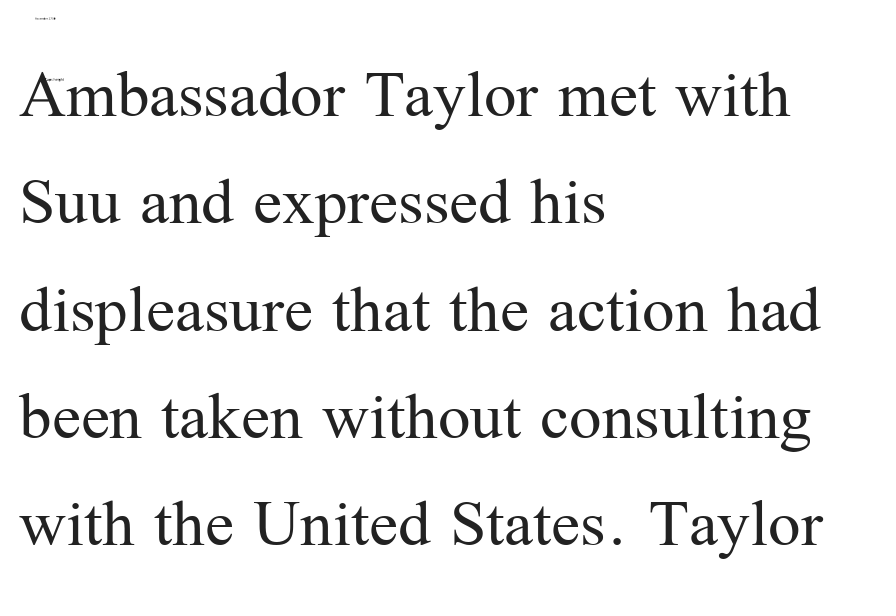
Q: Is the text bold? A: No.
Q: Is the text italic (slanted)? A: No, it is upright.
Q: Is the typeface a serif or a sans-serif typeface? A: Serif.
Q: Is the text underlined? A: No.
Q: How is the paragraph aligned? A: Left-aligned.
Q: Is the spacing between letters normal or unusually wide? A: Normal.
Q: Is the spacing between lines tight, normal or loose? A: Normal.
Q: Width (condensed, normal, or wide)? A: Normal.
Q: Stroke contrast? A: Medium.
Q: x-height? A: Medium.
Q: Monospaced? A: No.
